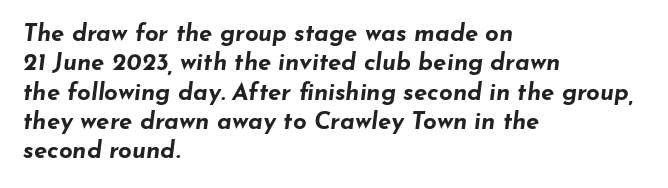
The rendering keeps characters at their native spacing. The typesetting leans heavy: a genuine bold. You can tell it's italic because the verticals aren't actually vertical. Where is the straight margin? On the left. Bare-footed words on every line.
